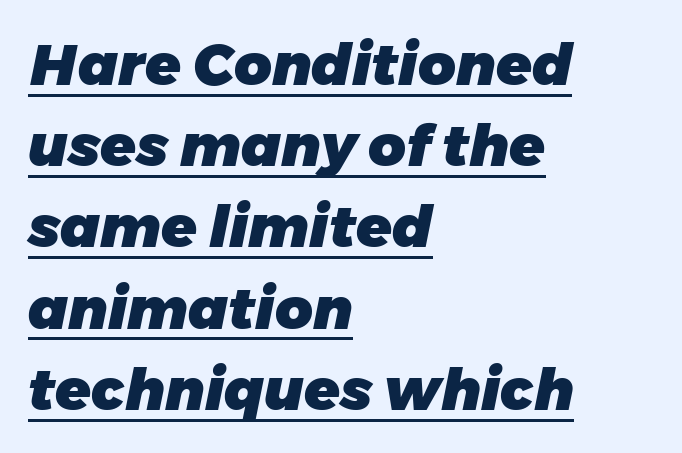
{"italic": "yes", "lean": "right", "slant_degrees": 11, "bold": "yes", "weight": "heavy", "width": "normal", "stroke_contrast": "low", "x_height": "medium", "monospaced": "no", "underline": "yes", "align": "left", "line_spacing": "normal", "line_spacing_ratio": 1.4, "letter_spacing": "normal", "letter_spacing_em": 0.0, "glyph_px": 58}
